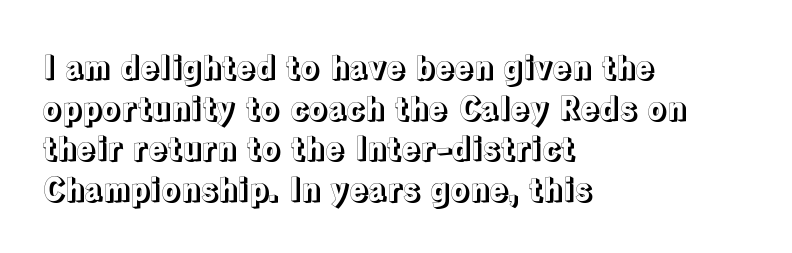
Students, observe: this is what conventionally led text looks like. If you drew a line through each stem, it would be perfectly vertical. Does the copy run flush right? No — it runs flush left. Caption: standard tracking, unaltered. These lines are rendered in a variable-pitch font.
